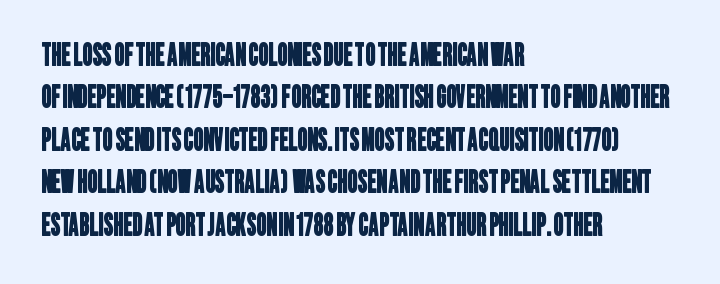
Each word holds together tightly as a unit, with standard inter-letter gaps. The passage shown stacks its lines at a standard gap. You could not count columns in this text — the font is proportionally spaced. The setting favours the left margin, as ordinary paragraphs usually do.
